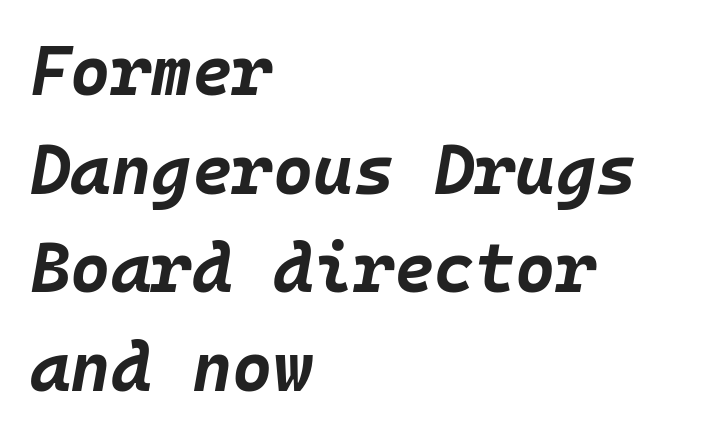
{"italic": "yes", "lean": "right", "slant_degrees": 10, "bold": "yes", "weight": "bold", "width": "normal", "stroke_contrast": "low", "x_height": "large", "monospaced": "yes", "underline": "no", "align": "left", "line_spacing": "normal", "line_spacing_ratio": 1.43, "letter_spacing": "normal", "letter_spacing_em": 0.0, "glyph_px": 69}
